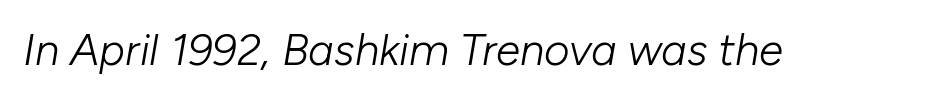
Q: Is the text bold? A: No.
Q: Is the text italic (slanted)? A: Yes, it leans right by about 10 degrees.
Q: Is the text underlined? A: No.
Q: Is the spacing between letters normal or unusually wide? A: Normal.
Q: Width (condensed, normal, or wide)? A: Normal.
Q: Stroke contrast? A: Low.
Q: x-height? A: Medium.
Q: Monospaced? A: No.
